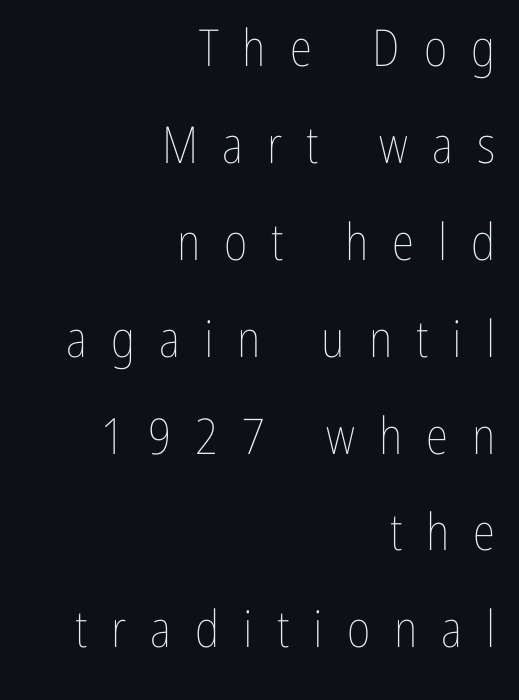
The image shows 51 px thin, condensed type, upright; set right-aligned, loose line spacing (1.9x), unusually wide letter spacing (+0.47 em), not underlined; low stroke contrast and a medium x-height.
